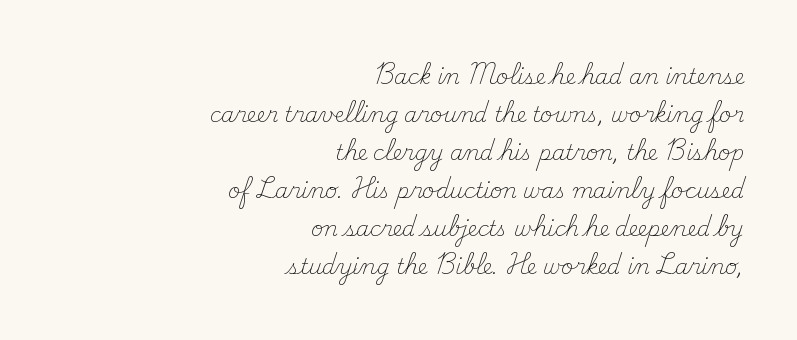
{"bold": "no", "underline": "no", "align": "right", "line_spacing_ratio": 1.81, "letter_spacing": "normal", "letter_spacing_em": 0.0, "glyph_px": 21}
